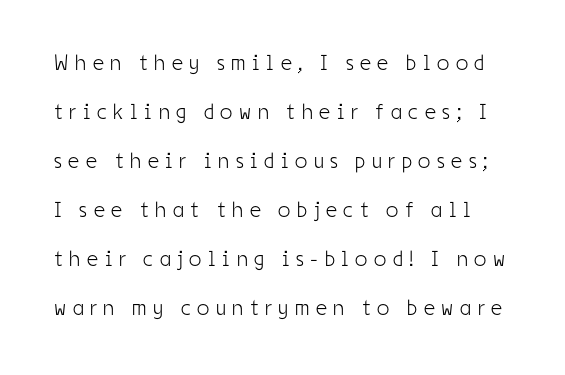
Q: Is the text bold? A: No.
Q: Is the text italic (slanted)? A: No, it is upright.
Q: Is the text underlined? A: No.
Q: Is the spacing between letters normal or unusually wide? A: Unusually wide.
Q: Is the spacing between lines tight, normal or loose? A: Loose.
